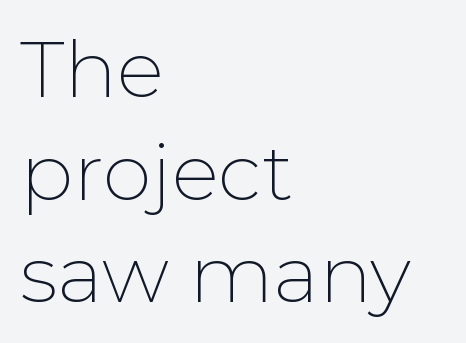
Q: Is the text bold? A: No.
Q: Is the text italic (slanted)? A: No, it is upright.
Q: Is the typeface a serif or a sans-serif typeface? A: Sans-serif.
Q: Is the text underlined? A: No.
Q: How is the paragraph aligned? A: Left-aligned.
Q: Is the spacing between letters normal or unusually wide? A: Normal.
Q: Is the spacing between lines tight, normal or loose? A: Normal.
Q: Width (condensed, normal, or wide)? A: Normal.
Q: Stroke contrast? A: Low.
Q: x-height? A: Medium.
Q: Monospaced? A: No.
